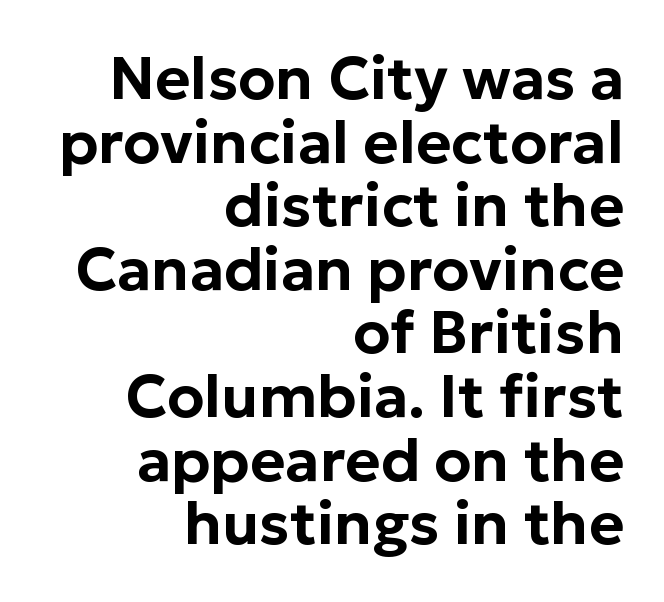
Beneath every word, the page is bare. What stands out about the letter spacing? Nothing — it is the standard amount. Do the characters align in a grid? No, the font is proportional. Is there much room between lines? No — they nearly touch. These lines are set flush right with a ragged left edge.
